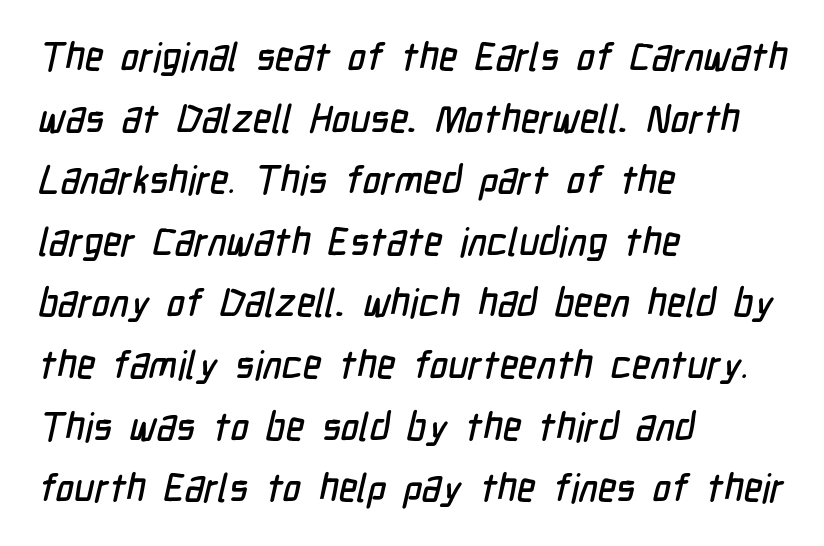
Observe the absence of serifs on each vertical stroke in this sample. The lines are quadded left. How are the letters spaced? Ordinarily, with no added tracking. The strip under each line holds only bare page.
